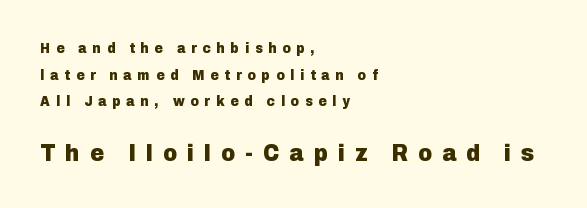
Q: Is the text bold? A: Yes.
Q: Is the text italic (slanted)? A: No, it is upright.
Q: Is the text underlined? A: No.
Q: How is the paragraph aligned? A: Left-aligned.
Q: Is the spacing between letters normal or unusually wide? A: Unusually wide.
Q: Is the spacing between lines tight, normal or loose? A: Loose.
Q: Which block of text is set in a larger size, the first (top) or the second (bottom)? A: The second (bottom) one.
